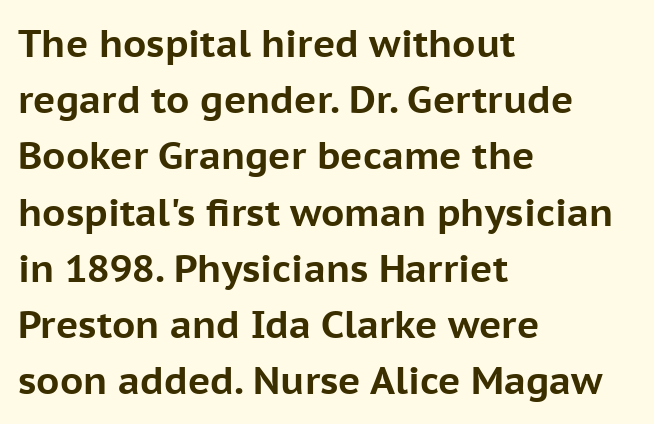
The image shows 38 px bold sans-serif type, upright; set left-aligned, normal line spacing (1.48x), normal letter spacing, not underlined; low stroke contrast and a medium x-height.
